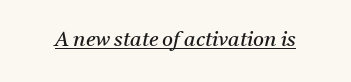
{"italic": "yes", "lean": "right", "slant_degrees": 11, "bold": "no", "underline": "yes", "letter_spacing": "normal", "letter_spacing_em": 0.0, "glyph_px": 21}
